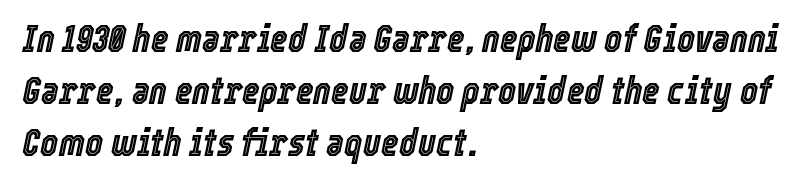
The image shows 38 px condensed type, italic (leaning right); set left-aligned, normal line spacing (1.37x), normal letter spacing, not underlined; a medium x-height.
